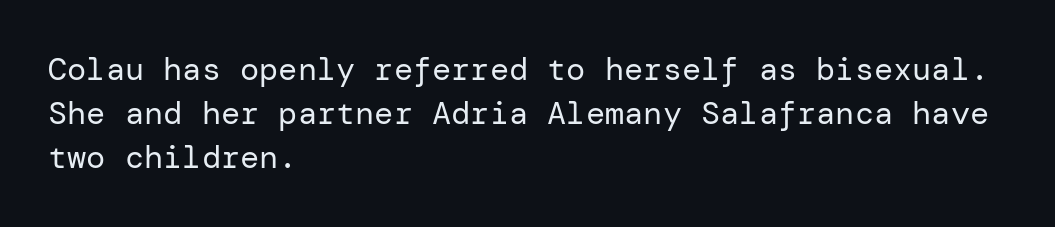
The image shows 32 px regular-weight sans-serif type, upright; set left-aligned, normal line spacing (1.38x), normal letter spacing, not underlined; low stroke contrast and a medium x-height.
